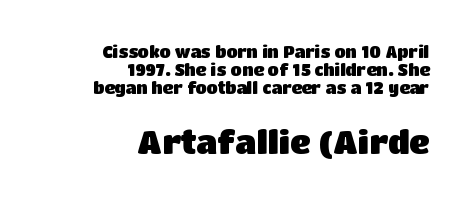
The words here are not underlined. You could call the tracking neutral — neither tight nor loose. The glyphs have the mass of a bold cut. Examine the stroke ends and you'll find no serifs. Visually the block forms a straight wall on the right and a jagged coastline on the left.
